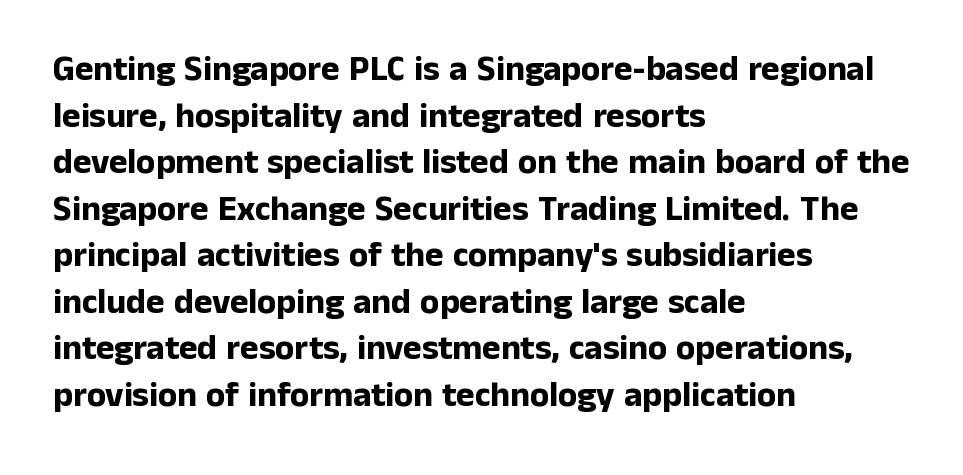
Q: Is the text bold? A: Yes.
Q: Is the text italic (slanted)? A: No, it is upright.
Q: Is the typeface a serif or a sans-serif typeface? A: Sans-serif.
Q: Is the text underlined? A: No.
Q: How is the paragraph aligned? A: Left-aligned.
Q: Is the spacing between letters normal or unusually wide? A: Normal.
Q: Is the spacing between lines tight, normal or loose? A: Normal.
Q: Width (condensed, normal, or wide)? A: Normal.
Q: Stroke contrast? A: Low.
Q: x-height? A: Medium.
Q: Monospaced? A: No.
